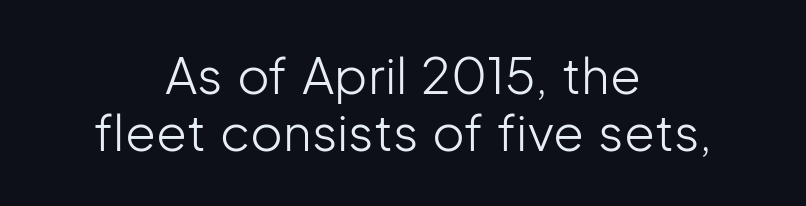
Words float on clear page, feet unadorned. Visually the block forms a symmetrical silhouette, jagged on both flanks. You could barely slide anything between these rows. The typesetting does not lean heavy: it is not bold. The letters stand upright; this is a roman face. Short note: letters normally spaced.
